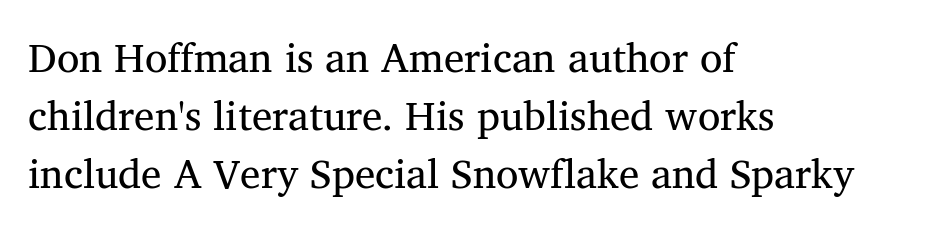
The passage shown is typed in a proportional face where columns would drift. Unbolded letterforms with no extra heft. I'd call this a serif setting — the letters wear small feet. Each row of text sits above clean, open space. Students, note that the glyphs here touch the page at normal intervals. The rendering uses a moderate line-height, typical for paragraphs.
